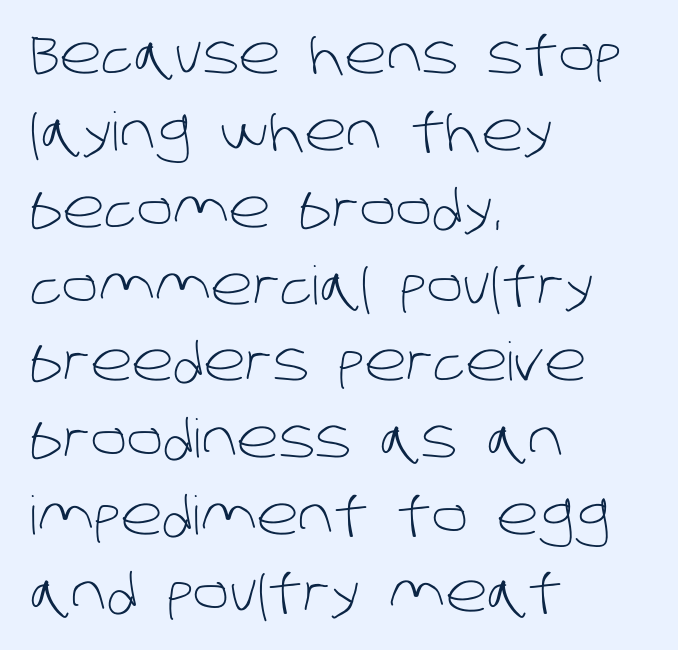
A normal amount of white space separates one row of letters from the next. This is sans-serif lettering, the kind often seen on screens and signage. The paragraph has a hard left edge and a soft right edge. Stroke mass is kept to a normal reading level or below.
